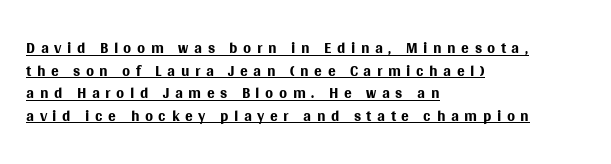
Italic? Not at all — the glyphs are vertical. Caption: lettering with a line underneath. Vertical stems look standard width or narrower in stroke. The lines are packed closely together with very little leading.
